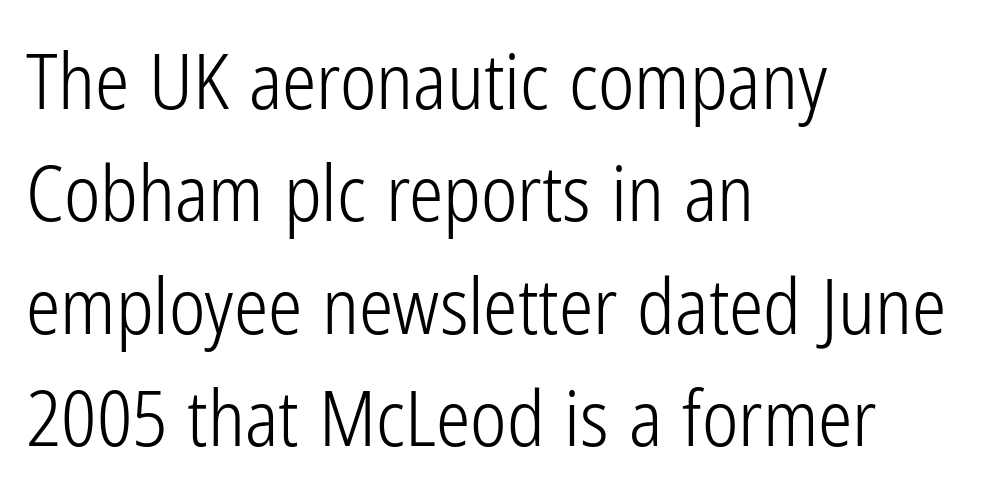
{"serif": "no", "italic": "no", "bold": "no", "weight": "light", "width": "condensed", "stroke_contrast": "low", "x_height": "medium", "monospaced": "no", "underline": "no", "align": "left", "line_spacing": "normal", "line_spacing_ratio": 1.46, "letter_spacing": "normal", "letter_spacing_em": 0.0, "glyph_px": 77}
